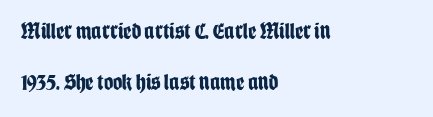
{"italic": "no", "bold": "yes", "underline": "no", "align": "left", "line_spacing": "loose", "line_spacing_ratio": 2.21, "letter_spacing": "normal", "letter_spacing_em": 0.0, "glyph_px": 23}
